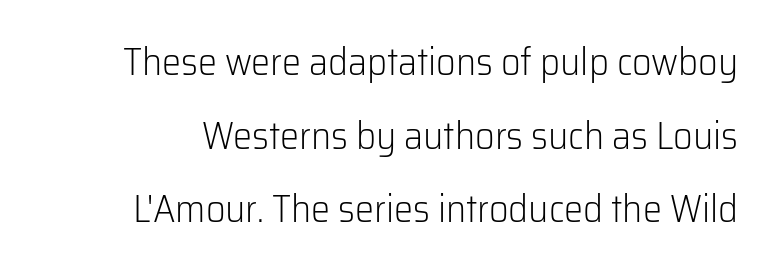
{"serif": "no", "italic": "no", "bold": "no", "weight": "light", "width": "normal", "stroke_contrast": "low", "x_height": "medium", "monospaced": "no", "underline": "no", "line_spacing": "loose", "line_spacing_ratio": 1.94, "letter_spacing": "normal", "letter_spacing_em": 0.0, "glyph_px": 38}
